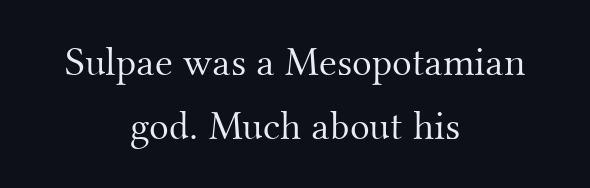
This sample has the flowing, uneven cadence of proportional lettering. Ordinary non-slanted type is in use. Regarding leading, the lines here are spaced in the standard way. The rendering keeps characters at their native spacing.
